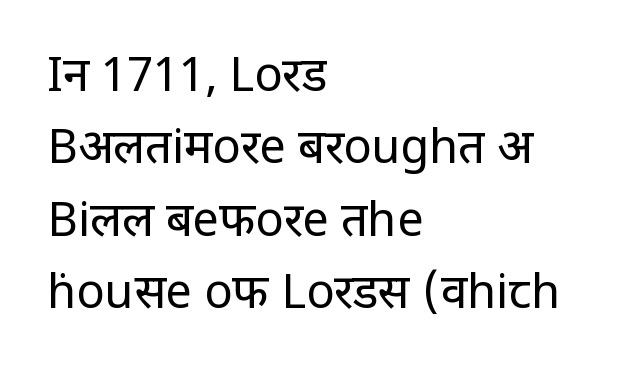
The image shows 47 px regular-weight, condensed sans-serif type, upright; set left-aligned, normal line spacing (1.54x), normal letter spacing, not underlined; low stroke contrast and a large x-height.
